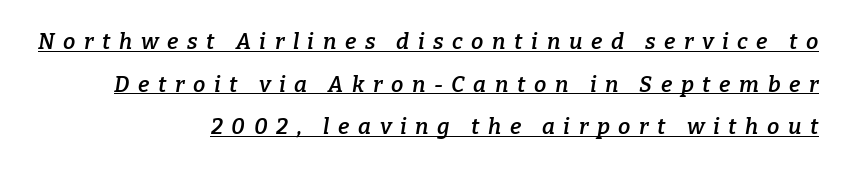
Where is the straight margin? On the right. Vertically, the passage feels expansive, rows floating well apart. Students, note that the glyphs here are deliberately spaced far apart. These lines were composed using italics.
